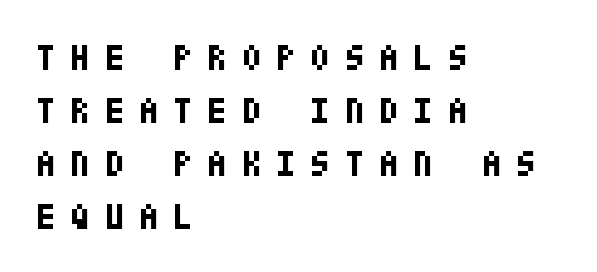
The image shows 37 px bold, condensed sans-serif type, upright; set left-aligned, normal line spacing (1.43x), unusually wide letter spacing (+0.38 em), not underlined; low stroke contrast and a large x-height.
